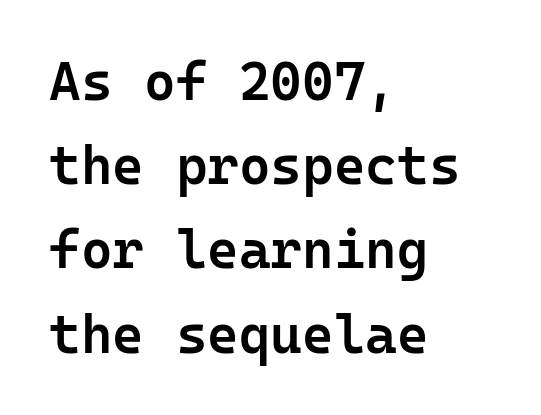
Q: Is the text bold? A: Semi-bold.
Q: Is the text italic (slanted)? A: No, it is upright.
Q: Is the typeface a serif or a sans-serif typeface? A: Sans-serif.
Q: Is the text underlined? A: No.
Q: How is the paragraph aligned? A: Left-aligned.
Q: Is the spacing between letters normal or unusually wide? A: Normal.
Q: Is the spacing between lines tight, normal or loose? A: Normal.
Q: Width (condensed, normal, or wide)? A: Normal.
Q: Stroke contrast? A: Low.
Q: x-height? A: Medium.
Q: Monospaced? A: Yes.
